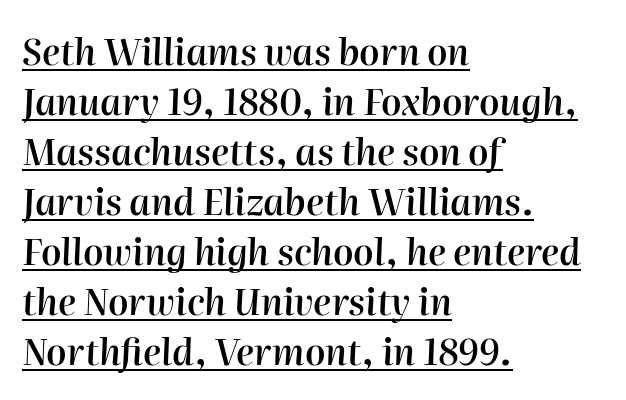
Q: Is the text bold? A: Semi-bold.
Q: Is the text italic (slanted)? A: Yes, it leans right by about 2 degrees.
Q: Is the text underlined? A: Yes.
Q: How is the paragraph aligned? A: Left-aligned.
Q: Is the spacing between letters normal or unusually wide? A: Normal.
Q: Is the spacing between lines tight, normal or loose? A: Normal.
Q: Width (condensed, normal, or wide)? A: Normal.
Q: Stroke contrast? A: High.
Q: x-height? A: Medium.
Q: Monospaced? A: No.
